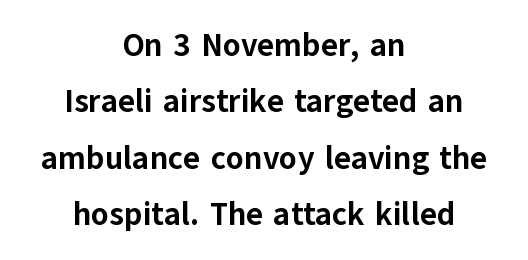
Q: Is the text bold? A: Yes.
Q: Is the text italic (slanted)? A: No, it is upright.
Q: Is the typeface a serif or a sans-serif typeface? A: Sans-serif.
Q: Is the text underlined? A: No.
Q: How is the paragraph aligned? A: Centered.
Q: Is the spacing between letters normal or unusually wide? A: Normal.
Q: Width (condensed, normal, or wide)? A: Normal.
Q: Stroke contrast? A: Low.
Q: x-height? A: Medium.
Q: Monospaced? A: No.
